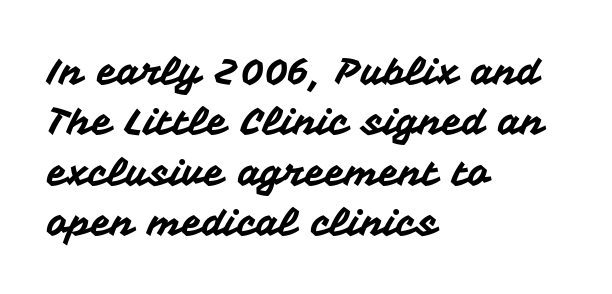
The image shows 37 px sans-serif type; set left-aligned, normal line spacing (1.36x), normal letter spacing, not underlined; medium stroke contrast and a medium x-height.
